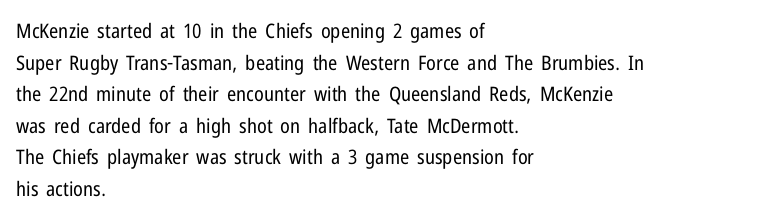
Teacher's note: observe the even left margin — that is flush-left alignment. The passage shown is not underscored anywhere. The rendering uses a moderate line-height, typical for paragraphs. Ascenders rise straight up at ninety degrees. Nobody touched the tracking dial on this one.
